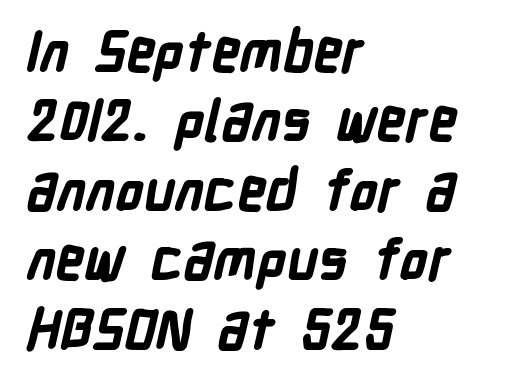
{"serif": "no", "bold": "yes", "weight": "bold", "width": "condensed", "stroke_contrast": "low", "x_height": "medium", "monospaced": "no", "underline": "no", "align": "left", "line_spacing_ratio": 1.24, "letter_spacing": "normal", "letter_spacing_em": 0.0, "glyph_px": 56}
